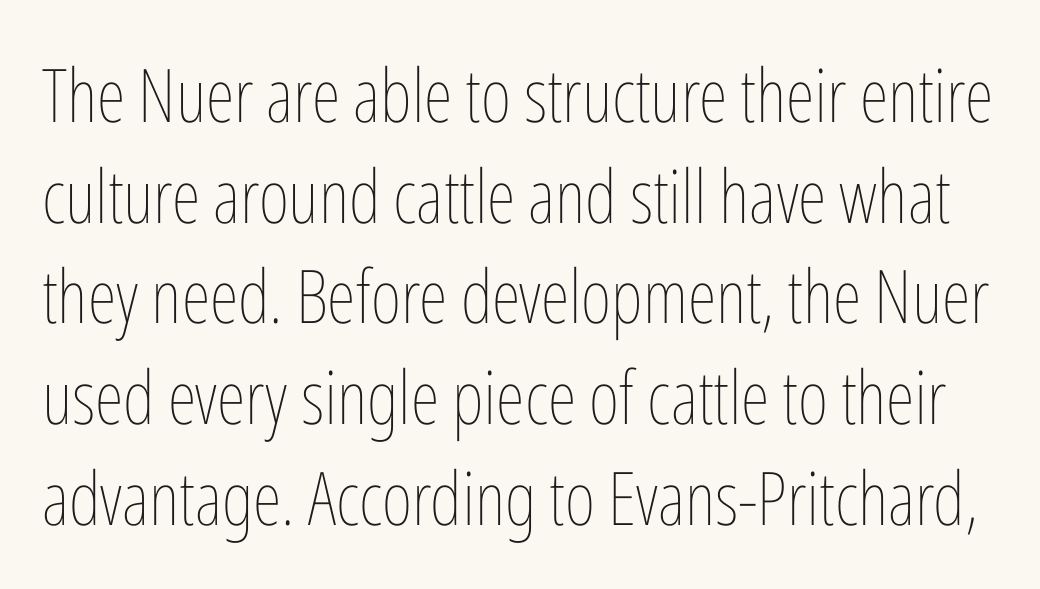
{"italic": "no", "bold": "no", "weight": "thin", "width": "condensed", "stroke_contrast": "low", "x_height": "medium", "monospaced": "no", "underline": "no", "line_spacing": "normal", "line_spacing_ratio": 1.36, "letter_spacing": "normal", "letter_spacing_em": 0.0, "glyph_px": 74}
